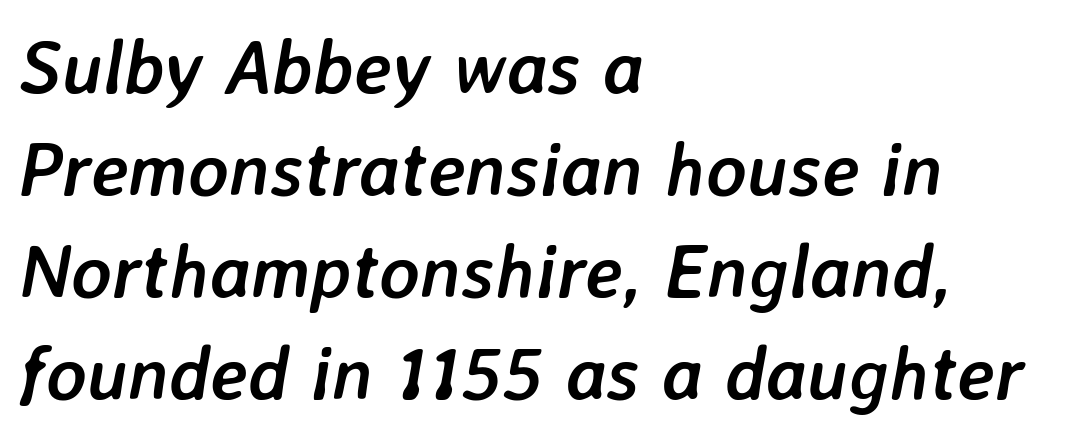
The image shows 76 px semibold type, italic (leaning right); set left-aligned, normal line spacing (1.34x), normal letter spacing, not underlined; low stroke contrast and a medium x-height.
